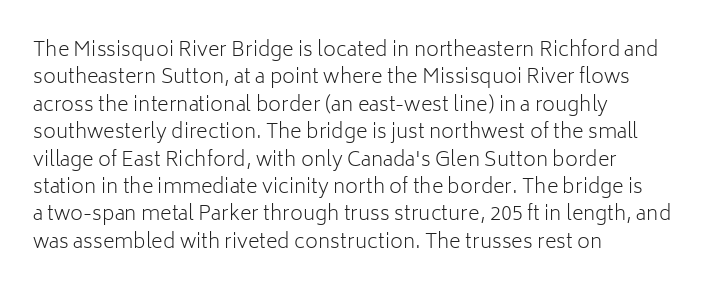
Caption: standard tracking, unaltered. Alignment: flush left. Line spacing here is normal. Weight: not bold — regular or lighter.
